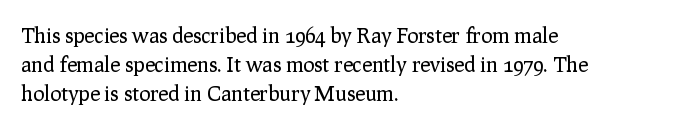
Each new line begins a customary step beneath the previous one. Stems here are at most as thick as an everyday book face. Words appear dense and cohesive because spacing is normal. Descenders hang freely into open space. The axis of the letterforms is exactly vertical.
